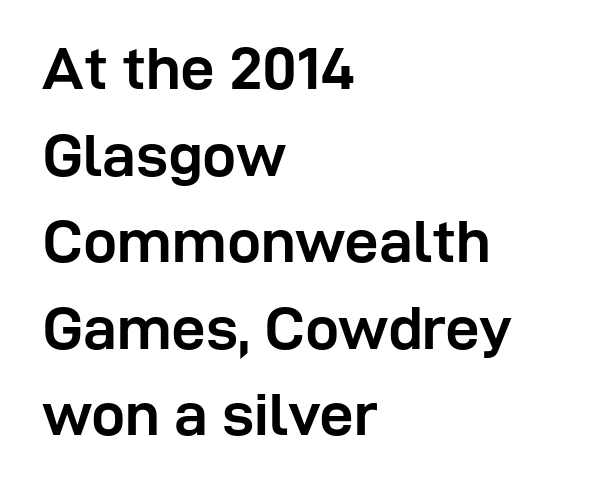
Think of a printed novel: that variable character pitch is what you see here. How would I describe the line gaps? Plain and ordinary. Every stem runs plumb, perpendicular to the baseline. Unmarked baselines from the first word to the last.
